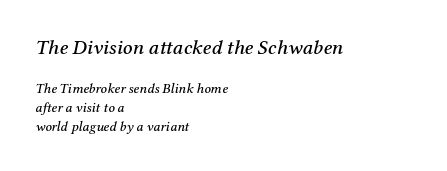
The image shows 21 px text type, italic (leaning right); set left-aligned, normal line spacing (1.36x), normal letter spacing, not underlined; the first (top) block is 1.5x larger.
